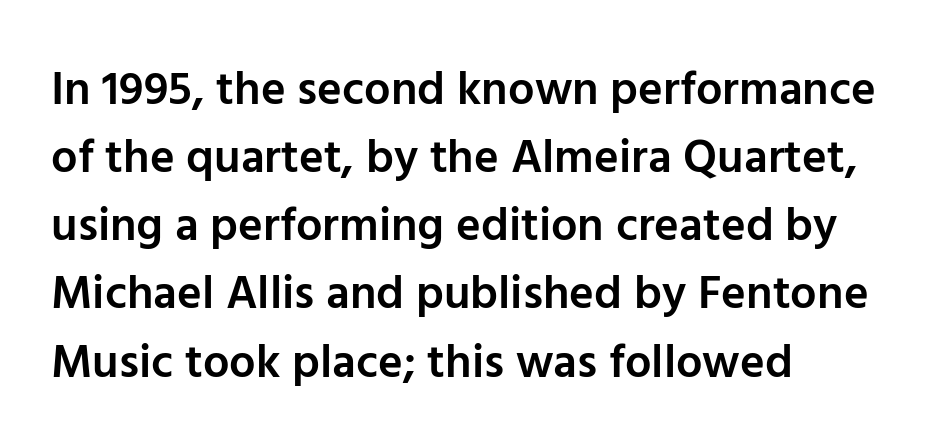
The image shows 47 px semibold sans-serif type, upright; set left-aligned, normal line spacing (1.45x), normal letter spacing, not underlined; low stroke contrast and a medium x-height.
